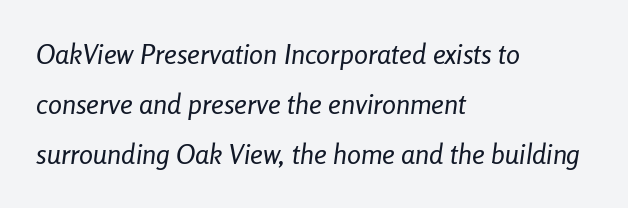
The image shows 28 px regular-weight, condensed type, italic (leaning right); set left-aligned, line spacing 1.79x, normal letter spacing, not underlined; low stroke contrast and a medium x-height.
